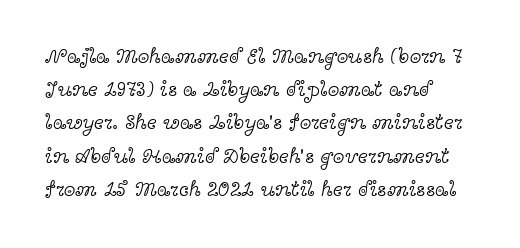
The image shows 21 px text type; set left-aligned, normal line spacing (1.58x), normal letter spacing, not underlined.
